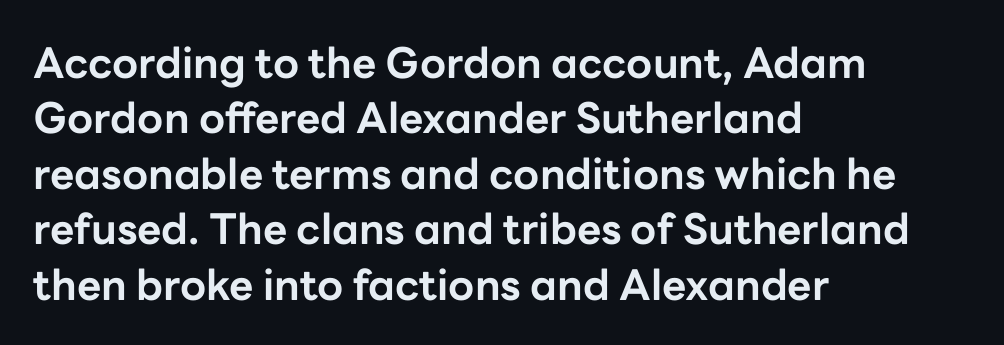
The image shows 42 px bold sans-serif type, upright; set left-aligned, normal line spacing (1.32x), normal letter spacing, not underlined; low stroke contrast and a medium x-height.
